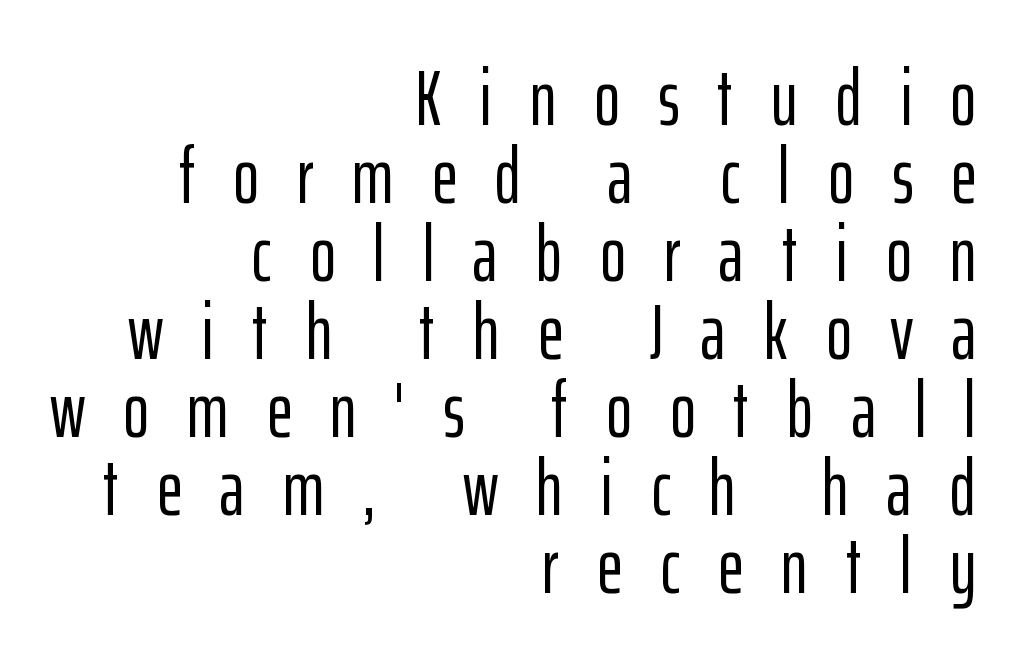
{"serif": "no", "italic": "no", "width": "condensed", "stroke_contrast": "low", "x_height": "medium", "monospaced": "no", "underline": "no", "align": "right", "line_spacing": "tight", "line_spacing_ratio": 1.0, "letter_spacing": "wide", "letter_spacing_em": 0.49, "glyph_px": 78}
